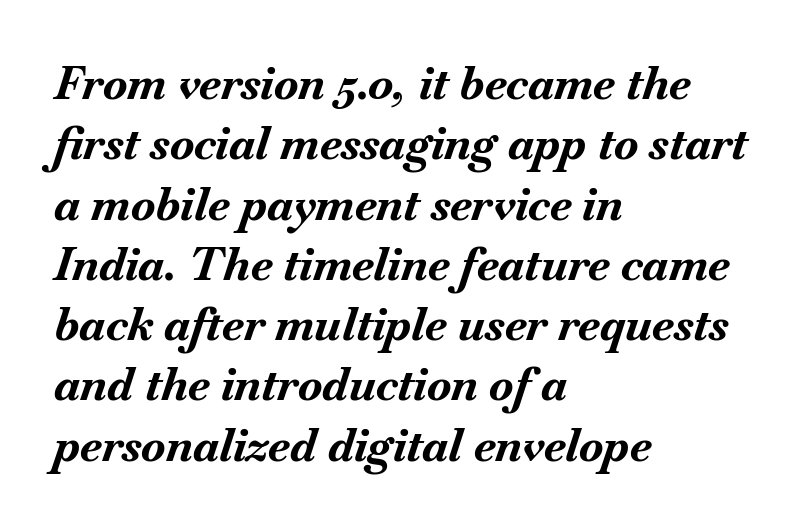
{"italic": "yes", "lean": "right", "slant_degrees": 18, "bold": "yes", "weight": "bold", "width": "normal", "stroke_contrast": "medium", "x_height": "small", "monospaced": "no", "underline": "no", "align": "left", "line_spacing": "normal", "line_spacing_ratio": 1.34, "letter_spacing": "normal", "letter_spacing_em": 0.0, "glyph_px": 45}
